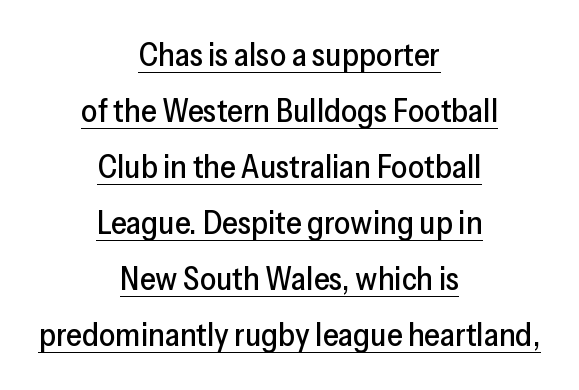
This rendering leaves character spacing at its baseline value. A typographer would call this underscored text. Italic? Not at all — the glyphs are vertical. To sum up the face: it is a sans, with no serifs. Think of a printed novel: that variable character pitch is what you see here. The compositor balanced each line on the midline.
